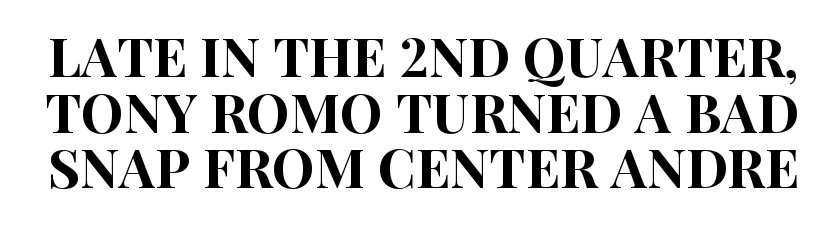
Q: Is the text italic (slanted)? A: No, it is upright.
Q: Is the typeface a serif or a sans-serif typeface? A: Sans-serif.
Q: Is the text underlined? A: No.
Q: Is the spacing between letters normal or unusually wide? A: Normal.
Q: Is the spacing between lines tight, normal or loose? A: Tight.
Q: Width (condensed, normal, or wide)? A: Condensed.
Q: Stroke contrast? A: High.
Q: x-height? A: Large.
Q: Monospaced? A: No.
